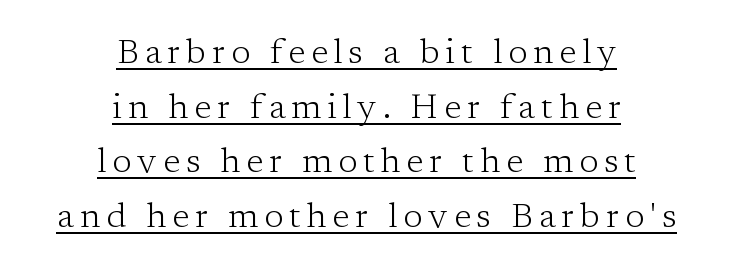
{"serif": "yes", "italic": "no", "bold": "no", "weight": "light", "width": "normal", "stroke_contrast": "low", "x_height": "medium", "monospaced": "no", "underline": "yes", "align": "center", "line_spacing": "normal", "line_spacing_ratio": 1.56, "glyph_px": 35}
